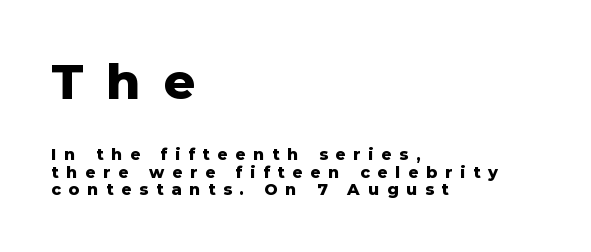
{"serif": "no", "italic": "no", "bold": "yes", "weight": "heavy", "width": "normal", "stroke_contrast": "low", "x_height": "medium", "monospaced": "no", "underline": "no", "align": "left", "line_spacing": "tight", "line_spacing_ratio": 1.1, "letter_spacing": "wide", "letter_spacing_em": 0.49, "larger_block": "first", "size_ratio": 3.06, "glyph_px": 49}
